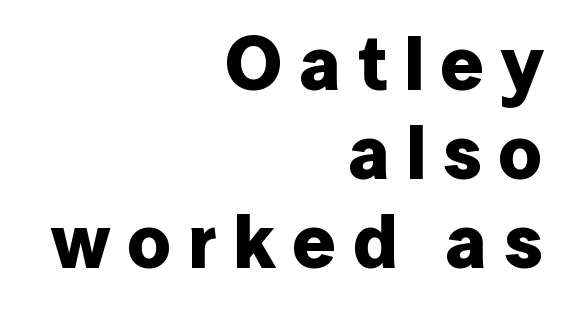
{"serif": "no", "italic": "no", "bold": "yes", "weight": "bold", "width": "normal", "stroke_contrast": "low", "x_height": "medium", "monospaced": "no", "underline": "no", "align": "right", "line_spacing_ratio": 1.17, "letter_spacing": "wide", "letter_spacing_em": 0.21, "glyph_px": 76}
